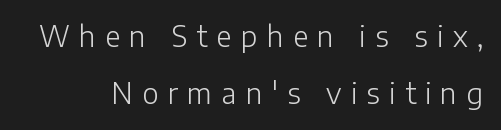
Q: Is the text bold? A: No.
Q: Is the text italic (slanted)? A: No, it is upright.
Q: Is the typeface a serif or a sans-serif typeface? A: Sans-serif.
Q: Is the text underlined? A: No.
Q: Is the spacing between letters normal or unusually wide? A: Unusually wide.
Q: Is the spacing between lines tight, normal or loose? A: Loose.
Q: Width (condensed, normal, or wide)? A: Normal.
Q: Stroke contrast? A: Low.
Q: x-height? A: Medium.
Q: Monospaced? A: No.
